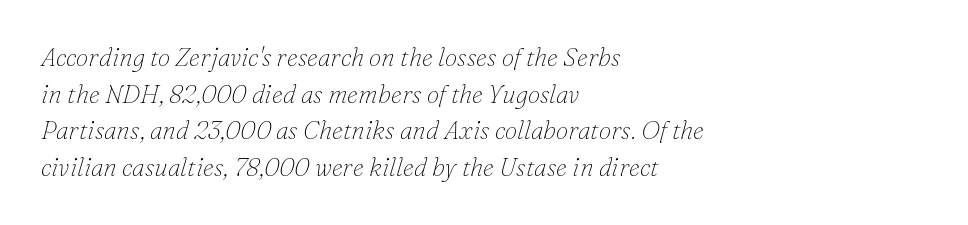
The rag falls on the right side of this text block. These lines were composed using italics. Stems and bowls with no extra thickness — not bold. Students, observe: this is what conventionally led text looks like. Characters follow at the spacing the type designer built in. Underlining? Definitely not there.
